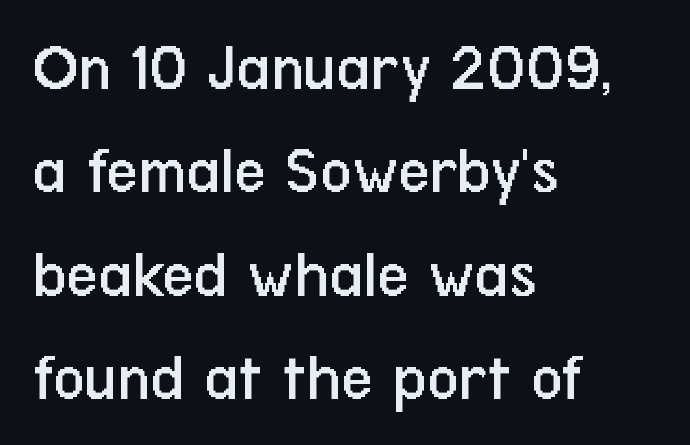
Q: Is the text bold? A: No.
Q: Is the text italic (slanted)? A: No, it is upright.
Q: Is the typeface a serif or a sans-serif typeface? A: Sans-serif.
Q: Is the text underlined? A: No.
Q: How is the paragraph aligned? A: Left-aligned.
Q: Is the spacing between letters normal or unusually wide? A: Normal.
Q: Is the spacing between lines tight, normal or loose? A: Normal.
Q: Width (condensed, normal, or wide)? A: Condensed.
Q: Stroke contrast? A: Low.
Q: x-height? A: Medium.
Q: Monospaced? A: No.
